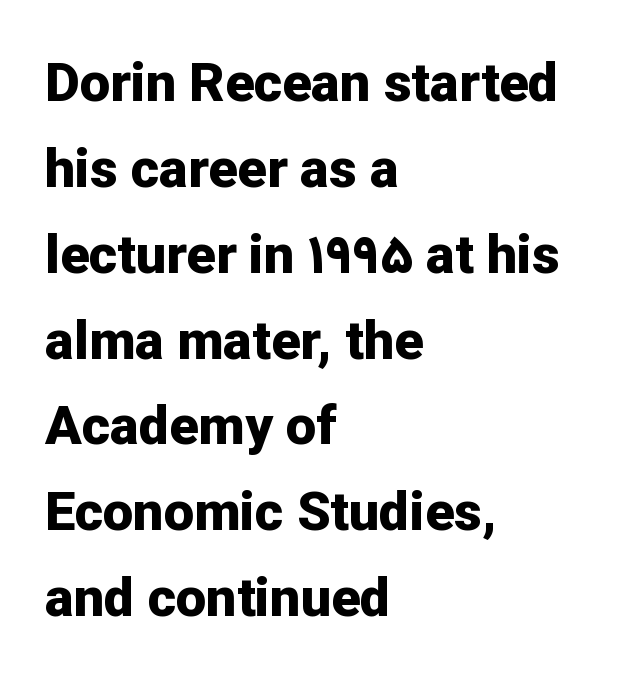
The image shows 54 px bold sans-serif type, upright; set left-aligned, normal line spacing (1.59x), normal letter spacing, not underlined; low stroke contrast and a medium x-height.
